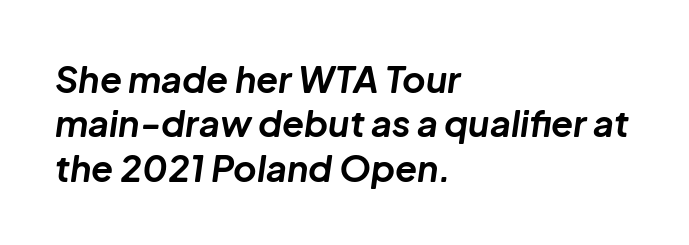
{"italic": "yes", "lean": "right", "slant_degrees": 8, "bold": "yes", "weight": "bold", "width": "normal", "stroke_contrast": "low", "x_height": "medium", "monospaced": "no", "underline": "no", "align": "left", "line_spacing_ratio": 1.23, "letter_spacing": "normal", "letter_spacing_em": 0.0, "glyph_px": 36}
